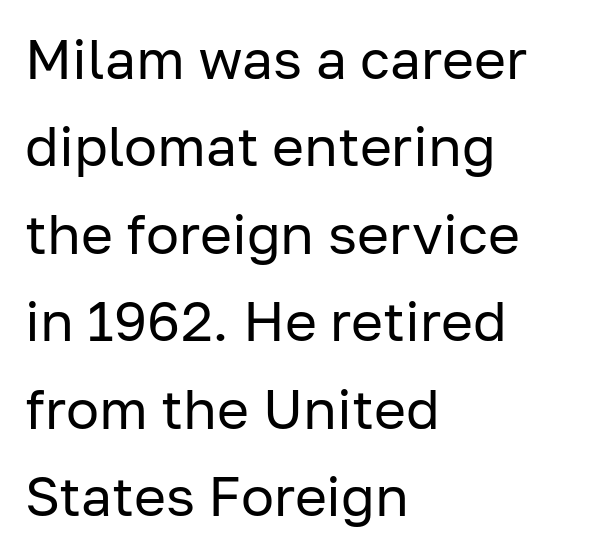
Q: Is the text bold? A: No.
Q: Is the text italic (slanted)? A: No, it is upright.
Q: Is the typeface a serif or a sans-serif typeface? A: Sans-serif.
Q: Is the text underlined? A: No.
Q: How is the paragraph aligned? A: Left-aligned.
Q: Is the spacing between letters normal or unusually wide? A: Normal.
Q: Is the spacing between lines tight, normal or loose? A: Normal.
Q: Width (condensed, normal, or wide)? A: Normal.
Q: Stroke contrast? A: Low.
Q: x-height? A: Medium.
Q: Monospaced? A: No.
